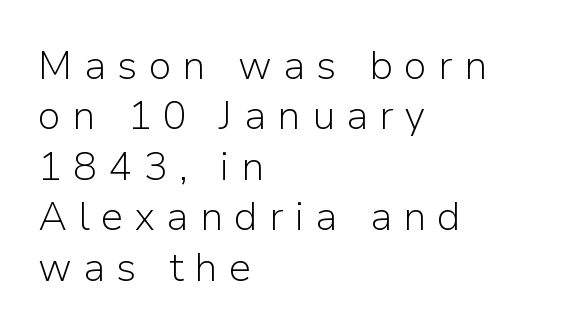
Q: Is the text bold? A: No.
Q: Is the text italic (slanted)? A: No, it is upright.
Q: Is the typeface a serif or a sans-serif typeface? A: Sans-serif.
Q: Is the text underlined? A: No.
Q: How is the paragraph aligned? A: Left-aligned.
Q: Is the spacing between letters normal or unusually wide? A: Unusually wide.
Q: Is the spacing between lines tight, normal or loose? A: Normal.
Q: Width (condensed, normal, or wide)? A: Normal.
Q: Stroke contrast? A: Low.
Q: x-height? A: Medium.
Q: Monospaced? A: No.
